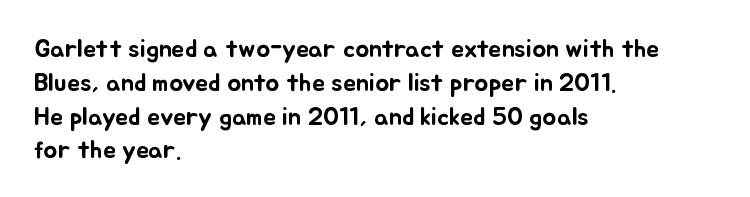
{"italic": "no", "underline": "no", "align": "left", "line_spacing": "normal", "line_spacing_ratio": 1.3, "letter_spacing": "normal", "letter_spacing_em": 0.0, "glyph_px": 26}
